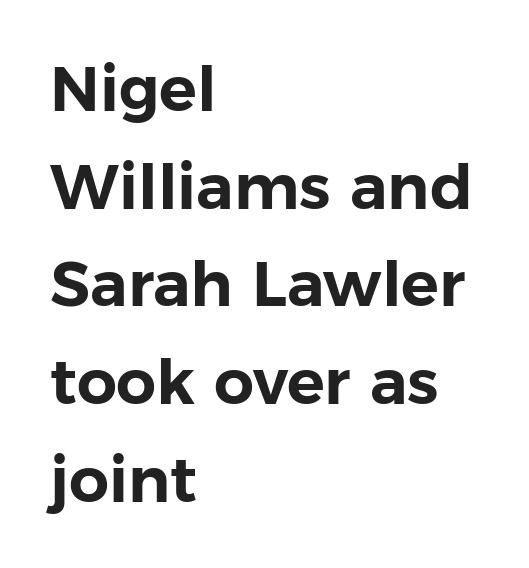
Q: Is the text italic (slanted)? A: No, it is upright.
Q: Is the typeface a serif or a sans-serif typeface? A: Sans-serif.
Q: Is the text underlined? A: No.
Q: How is the paragraph aligned? A: Left-aligned.
Q: Is the spacing between letters normal or unusually wide? A: Normal.
Q: Is the spacing between lines tight, normal or loose? A: Normal.
Q: Width (condensed, normal, or wide)? A: Normal.
Q: Stroke contrast? A: Low.
Q: x-height? A: Medium.
Q: Monospaced? A: No.
